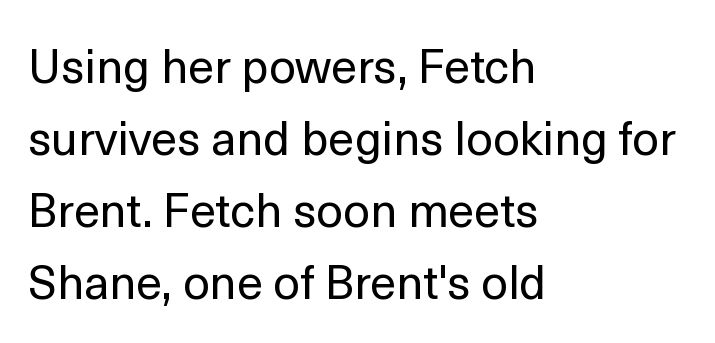
The image shows 47 px regular-weight sans-serif type, upright; set left-aligned, normal line spacing (1.53x), normal letter spacing, not underlined; a medium x-height.
